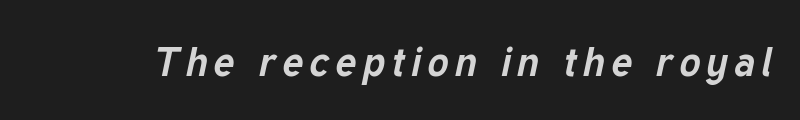
{"italic": "yes", "lean": "right", "slant_degrees": 12, "bold": "yes", "weight": "bold", "width": "normal", "stroke_contrast": "low", "x_height": "medium", "monospaced": "no", "underline": "no", "glyph_px": 40}
